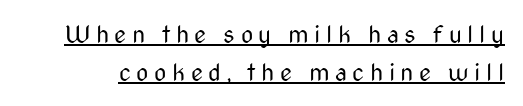
The image shows 24 px text type, upright; set normal line spacing (1.57x), unusually wide letter spacing (+0.23 em), underlined.
